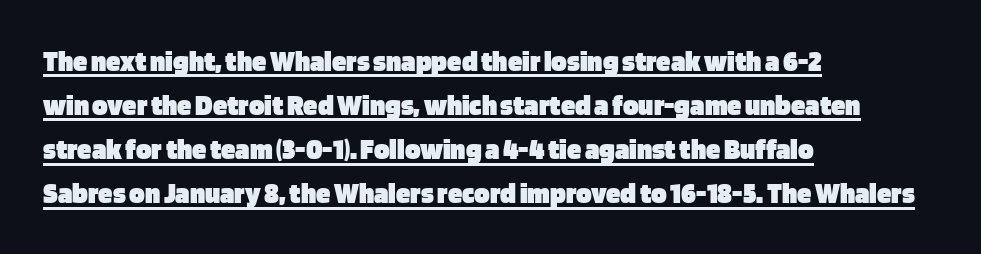
Look at the stroke-to-counter ratio: heavy, a bold. Here the designer chose a conventional face with non-uniform glyph widths. Check the space under the baseline: a stroke is drawn there. No extra tracking has been applied to these lines.
